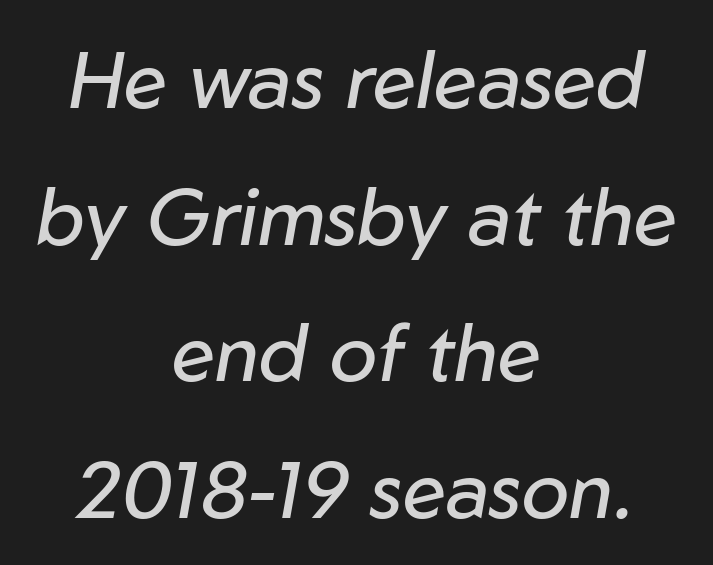
The image shows 79 px regular-weight type, italic (leaning right); set centered, line spacing 1.73x, normal letter spacing, not underlined; low stroke contrast and a medium x-height.
